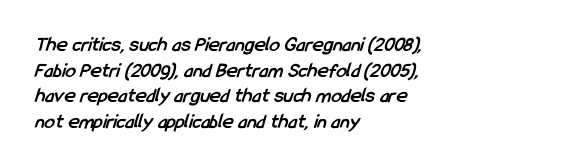
{"bold": "yes", "underline": "no", "align": "left", "line_spacing_ratio": 1.22, "letter_spacing": "normal", "letter_spacing_em": 0.0, "glyph_px": 21}
